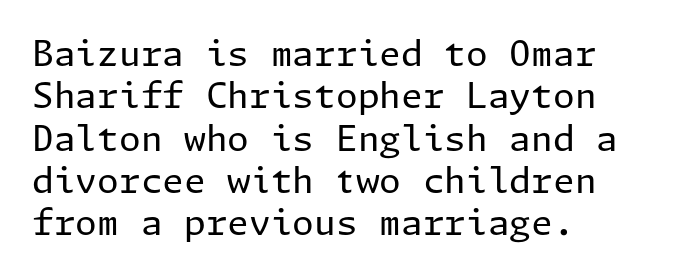
The image shows 35 px regular-weight sans-serif type, upright; set left-aligned, line spacing 1.21x, normal letter spacing, not underlined; low stroke contrast and a medium x-height.
